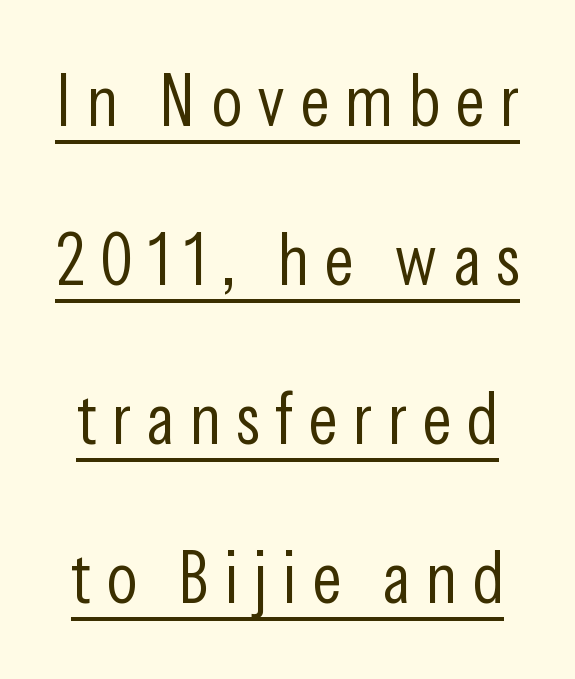
The image shows 72 px light, condensed sans-serif type, upright; set loose line spacing (2.21x), unusually wide letter spacing (+0.21 em), underlined; low stroke contrast and a medium x-height.
